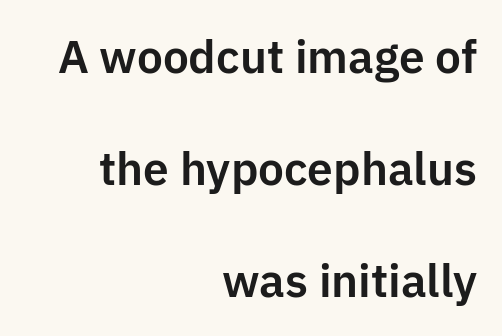
Q: Is the text italic (slanted)? A: No, it is upright.
Q: Is the typeface a serif or a sans-serif typeface? A: Sans-serif.
Q: Is the text underlined? A: No.
Q: How is the paragraph aligned? A: Right-aligned.
Q: Is the spacing between letters normal or unusually wide? A: Normal.
Q: Is the spacing between lines tight, normal or loose? A: Loose.
Q: Width (condensed, normal, or wide)? A: Normal.
Q: Stroke contrast? A: Low.
Q: x-height? A: Medium.
Q: Monospaced? A: No.
